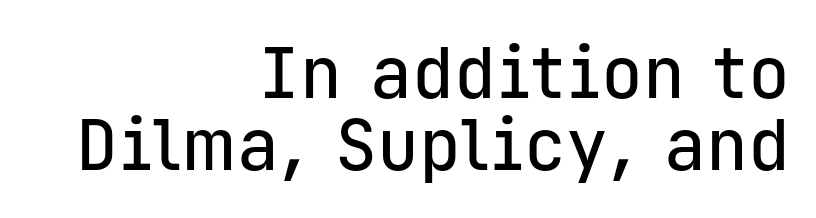
Q: Is the text italic (slanted)? A: No, it is upright.
Q: Is the typeface a serif or a sans-serif typeface? A: Sans-serif.
Q: Is the text underlined? A: No.
Q: How is the paragraph aligned? A: Right-aligned.
Q: Is the spacing between letters normal or unusually wide? A: Normal.
Q: Is the spacing between lines tight, normal or loose? A: Tight.
Q: Width (condensed, normal, or wide)? A: Normal.
Q: Stroke contrast? A: Low.
Q: x-height? A: Medium.
Q: Monospaced? A: Yes.
